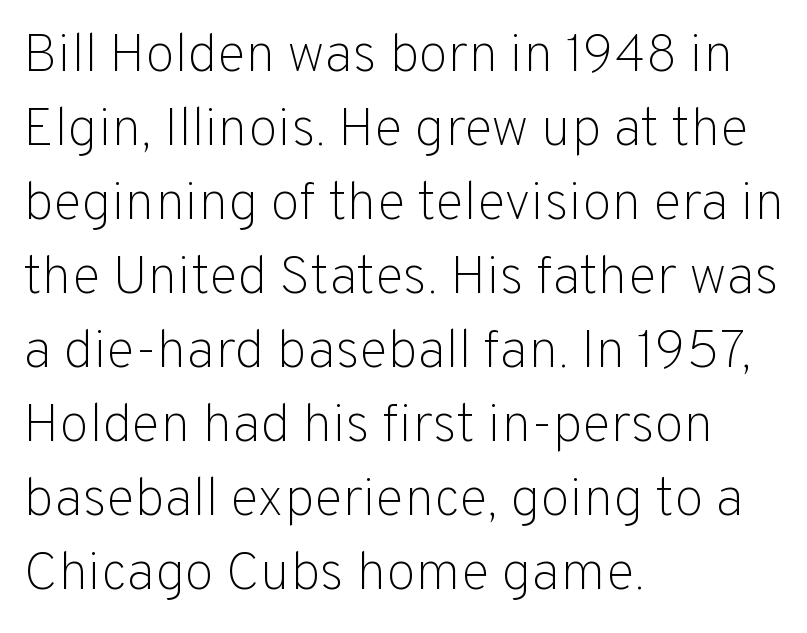
{"serif": "no", "italic": "no", "bold": "no", "weight": "light", "width": "normal", "stroke_contrast": "low", "x_height": "medium", "monospaced": "no", "underline": "no", "align": "left", "line_spacing": "normal", "line_spacing_ratio": 1.37, "letter_spacing": "normal", "letter_spacing_em": 0.0, "glyph_px": 54}
